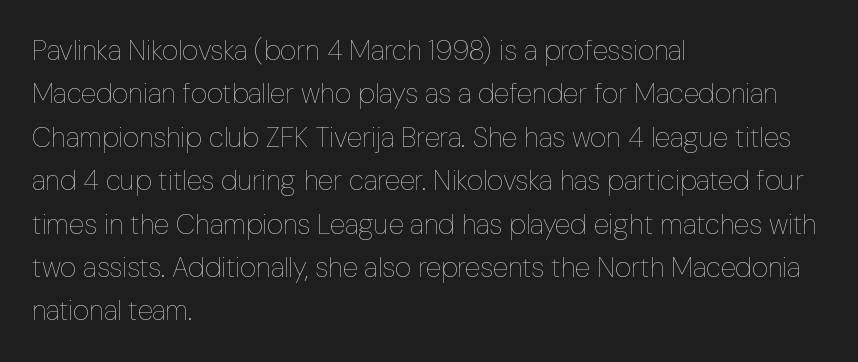
Q: Is the text bold? A: No.
Q: Is the text italic (slanted)? A: No, it is upright.
Q: Is the text underlined? A: No.
Q: How is the paragraph aligned? A: Left-aligned.
Q: Is the spacing between letters normal or unusually wide? A: Normal.
Q: Is the spacing between lines tight, normal or loose? A: Normal.
Q: Width (condensed, normal, or wide)? A: Condensed.
Q: Stroke contrast? A: Low.
Q: x-height? A: Medium.
Q: Monospaced? A: No.
